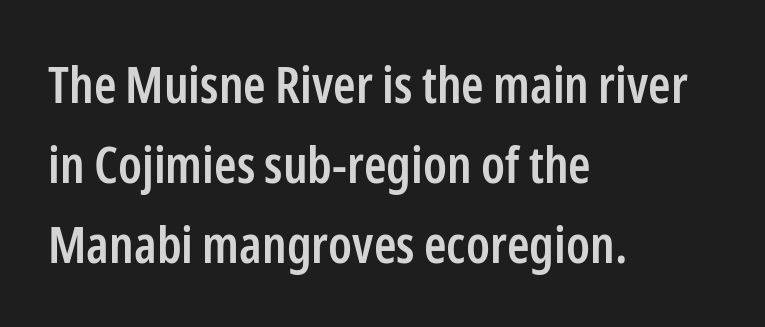
Q: Is the text bold? A: Semi-bold.
Q: Is the text italic (slanted)? A: No, it is upright.
Q: Is the typeface a serif or a sans-serif typeface? A: Sans-serif.
Q: Is the text underlined? A: No.
Q: How is the paragraph aligned? A: Left-aligned.
Q: Is the spacing between letters normal or unusually wide? A: Normal.
Q: Is the spacing between lines tight, normal or loose? A: Normal.
Q: Width (condensed, normal, or wide)? A: Condensed.
Q: Stroke contrast? A: Low.
Q: x-height? A: Medium.
Q: Monospaced? A: No.
